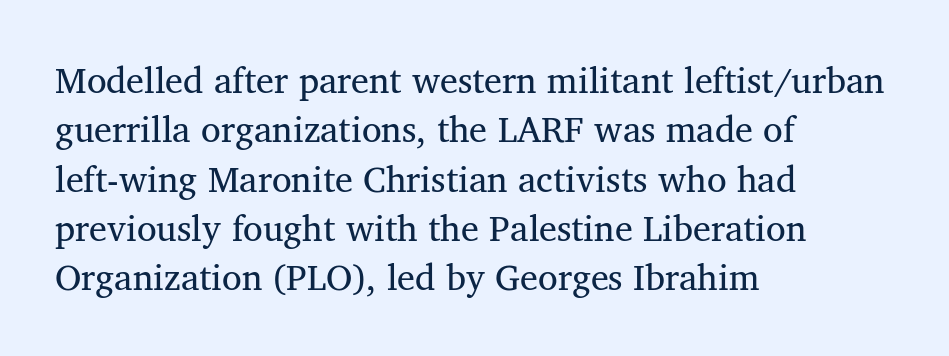
Tracking here is standard; glyphs follow each other at the usual distance. Quick note: interline space is typical. Line starts are locked; line ends wander. This sample has the flowing, uneven cadence of proportional lettering. Italic? Not at all — the glyphs are vertical. Type without underlining.
